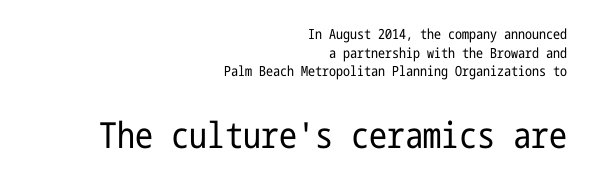
The passage shown is not bold in any degree. These lines sit exactly where default settings would place them. This rendering uses right alignment, leaving the left contour irregular. Block two is the big one; block one sits smaller above it. Glyph-to-glyph distance matches everyday printed text.
